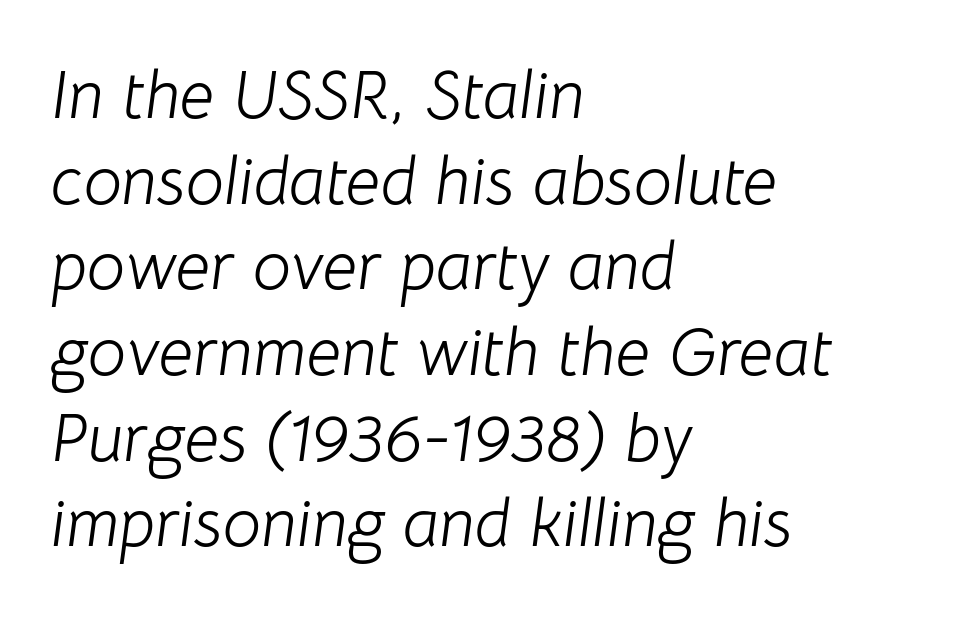
Each stroke keeps to a modest, everyday thickness or less. What's the leading like? Ordinary, nothing unusual. Letters rest on an invisible, unmarked baseline. Slanted lettering throughout.
